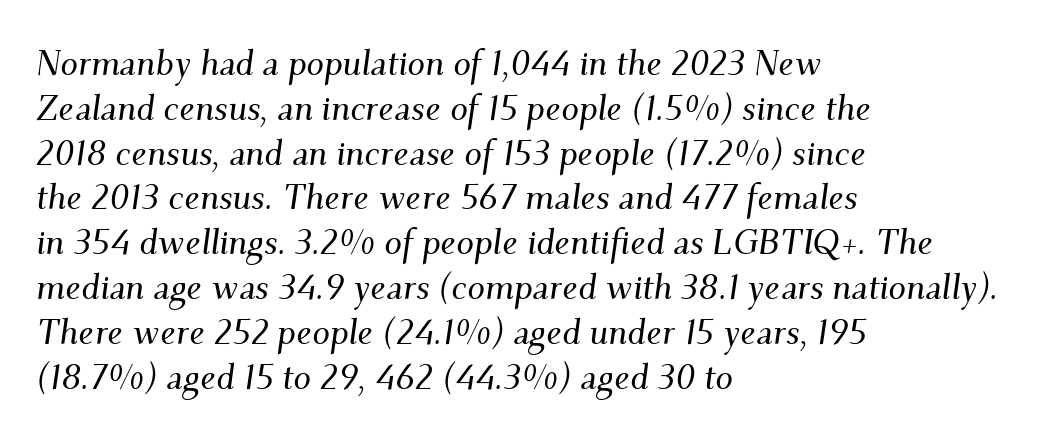
Type without underlining. The lines are quadded left. The type is set solid horizontally, with unmodified tracking. Note the varied advance widths — an 'i' is clearly narrower than an 'm'. These lines are composed in type with serifs. Notice how the stems are inclined rather than vertical — that's the hallmark of italics.
